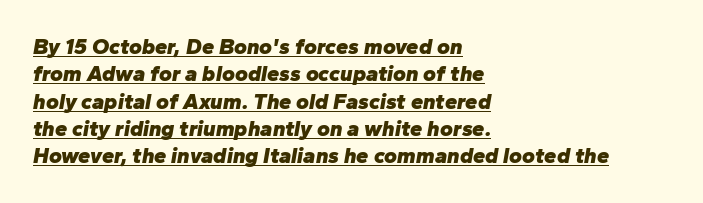
The image shows 22 px bold type, italic (leaning right); set left-aligned, line spacing 1.24x, normal letter spacing, underlined.
